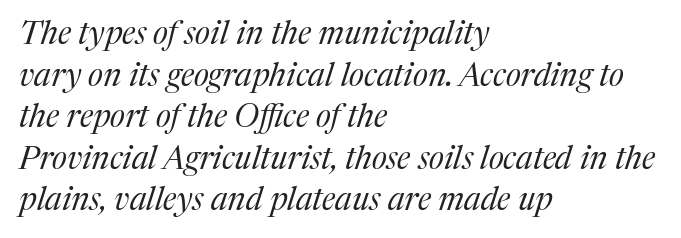
The image shows 32 px regular-weight serif type, italic (leaning right); set left-aligned, normal line spacing (1.3x), normal letter spacing, not underlined; medium stroke contrast and a medium x-height.
